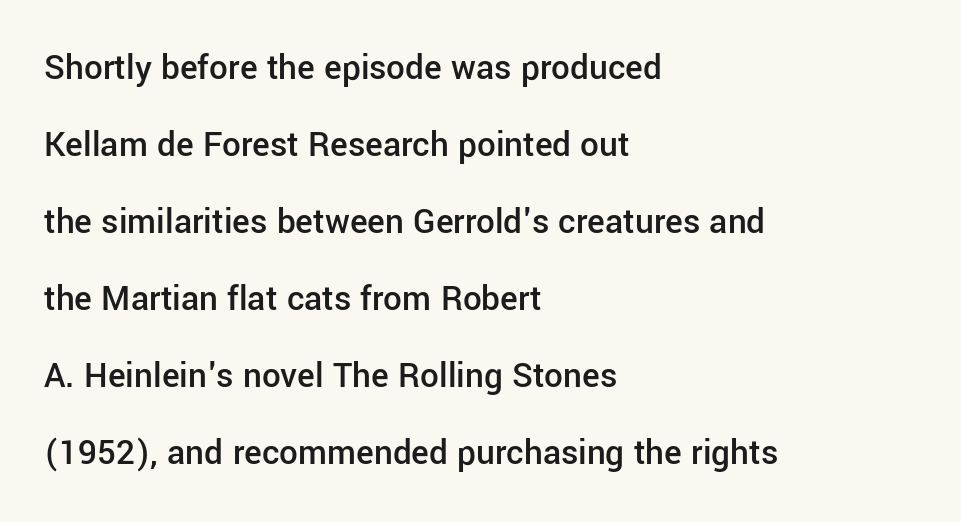
The strokes are fattened partway — semibold, not bold. The type is set solid horizontally, with unmodified tracking. Horizontal alignment here is leftward, the default for most running prose. The rendering uses natural spacing where letterforms have individual widths. A roman cut, with each character standing at attention. What kind of face is this? One without serifs — a sans.
